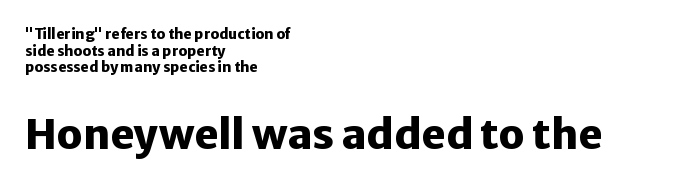
Note the varied advance widths — an 'i' is clearly narrower than an 'm'. Bare-footed words on every line. Scale increases going downward across the two blocks. Does the lettering tilt? It doesn't — this is upright. Font category for this specimen: sans-serif.
